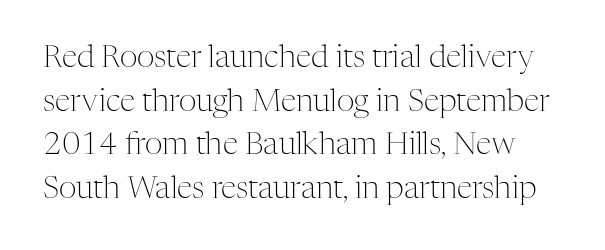
{"serif": "yes", "italic": "no", "bold": "no", "weight": "light", "width": "normal", "stroke_contrast": "medium", "x_height": "medium", "monospaced": "no", "underline": "no", "line_spacing": "normal", "line_spacing_ratio": 1.41, "letter_spacing": "normal", "letter_spacing_em": 0.0, "glyph_px": 31}
